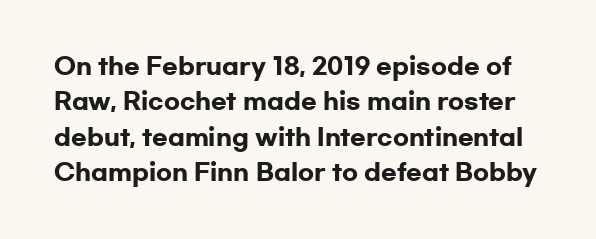
Q: Is the text bold? A: Yes.
Q: Is the text italic (slanted)? A: No, it is upright.
Q: Is the text underlined? A: No.
Q: Is the spacing between letters normal or unusually wide? A: Normal.
Q: Is the spacing between lines tight, normal or loose? A: Normal.
